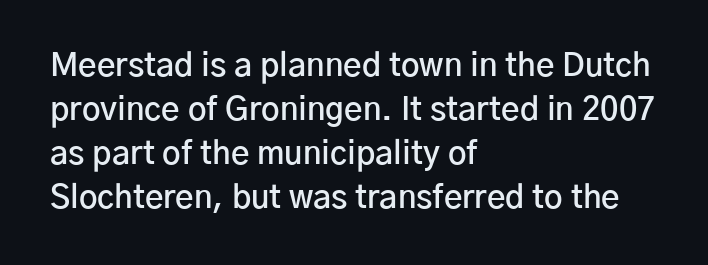
This sample uses an upright cut, with every glyph sitting square on the baseline. Left-aligned paragraph, ragged on the right. Descenders hang freely into open space. Is this a fixed-width face? No — the glyphs have proportional, varying widths. Moderately thickened strokes mark this as semibold type. Students, note that the glyphs here touch the page at normal intervals.
